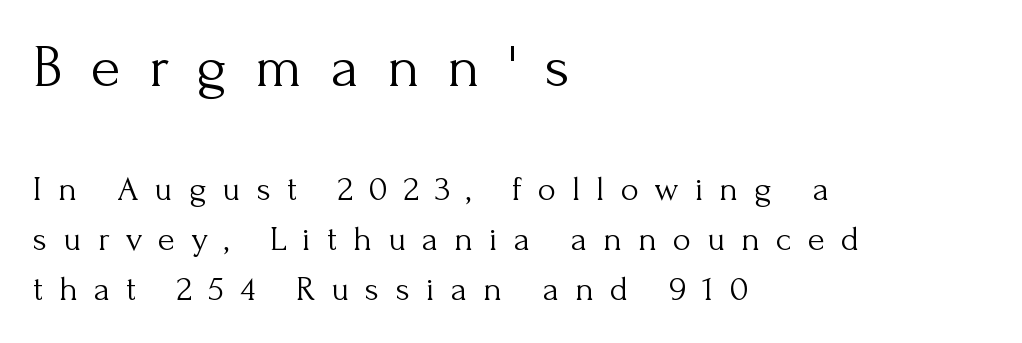
Q: Is the text bold? A: No.
Q: Is the text italic (slanted)? A: No, it is upright.
Q: Is the typeface a serif or a sans-serif typeface? A: Serif.
Q: Is the text underlined? A: No.
Q: How is the paragraph aligned? A: Left-aligned.
Q: Is the spacing between letters normal or unusually wide? A: Unusually wide.
Q: Is the spacing between lines tight, normal or loose? A: Normal.
Q: Which block of text is set in a larger size, the first (top) or the second (bottom)? A: The first (top) one.
Q: Width (condensed, normal, or wide)? A: Normal.
Q: Stroke contrast? A: Medium.
Q: x-height? A: Small.
Q: Monospaced? A: No.
